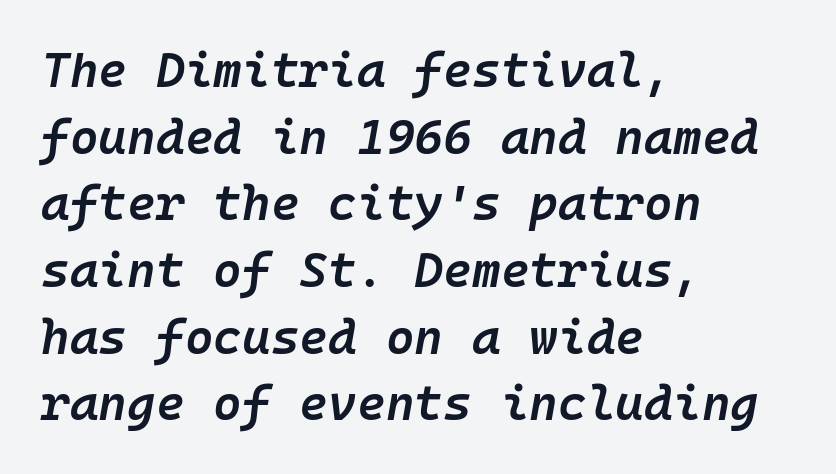
{"italic": "yes", "lean": "right", "slant_degrees": 10, "bold": "semi", "weight": "semibold", "width": "normal", "stroke_contrast": "low", "x_height": "medium", "monospaced": "yes", "underline": "no", "align": "left", "line_spacing": "normal", "line_spacing_ratio": 1.36, "letter_spacing": "normal", "letter_spacing_em": 0.0, "glyph_px": 49}
